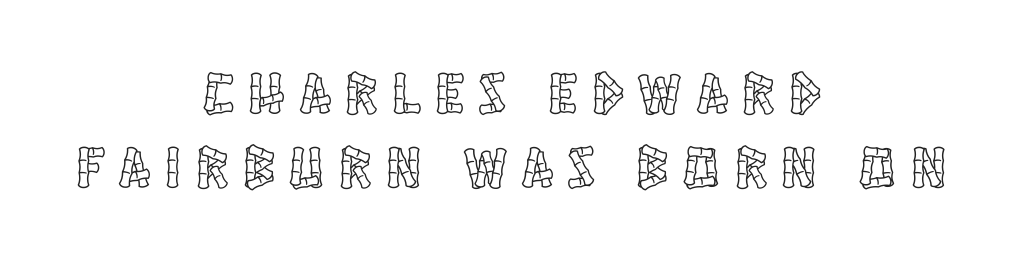
Rule under the text: the space is simply empty. Each line is balanced around a shared central axis. Notice how the stems are strictly vertical — no italics here. The type is letterspaced generously, with wide tracking.
